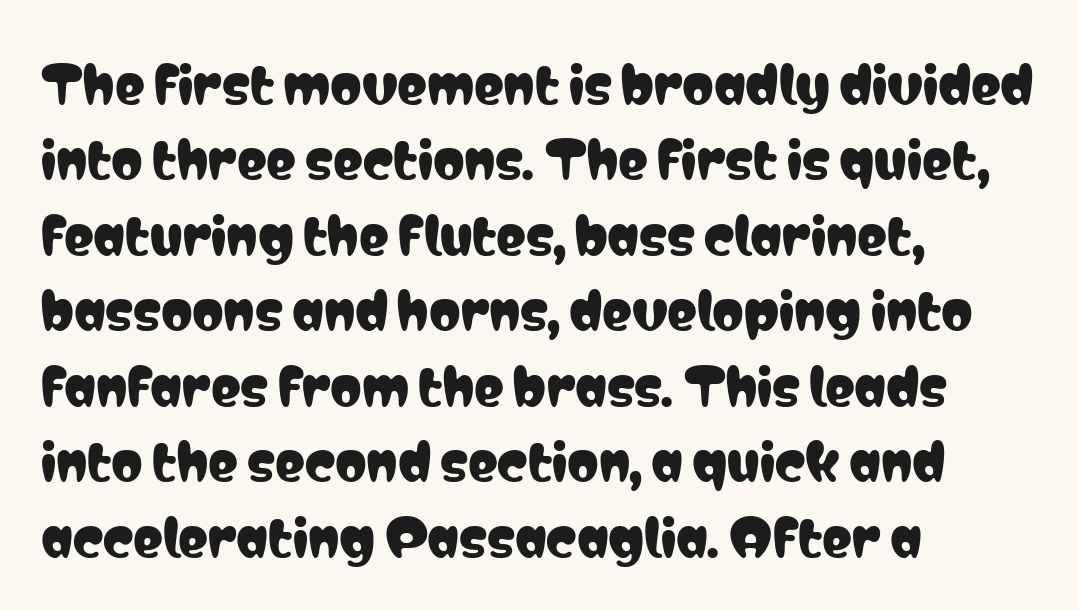
The image shows 50 px condensed sans-serif type, upright; set left-aligned, normal line spacing (1.51x), normal letter spacing, not underlined; low stroke contrast and a medium x-height.
